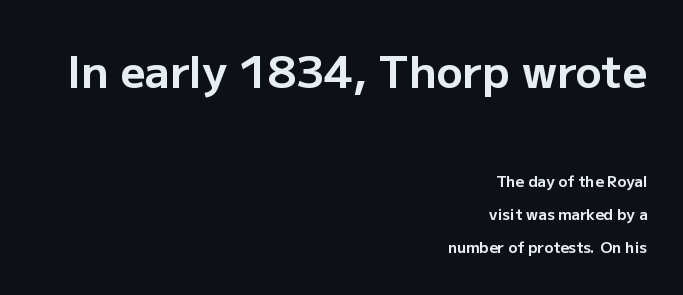
Q: Is the text bold? A: Yes.
Q: Is the text italic (slanted)? A: No, it is upright.
Q: Is the typeface a serif or a sans-serif typeface? A: Sans-serif.
Q: Is the text underlined? A: No.
Q: How is the paragraph aligned? A: Right-aligned.
Q: Is the spacing between letters normal or unusually wide? A: Normal.
Q: Is the spacing between lines tight, normal or loose? A: Loose.
Q: Which block of text is set in a larger size, the first (top) or the second (bottom)? A: The first (top) one.
Q: Width (condensed, normal, or wide)? A: Normal.
Q: Stroke contrast? A: Low.
Q: x-height? A: Medium.
Q: Monospaced? A: No.
